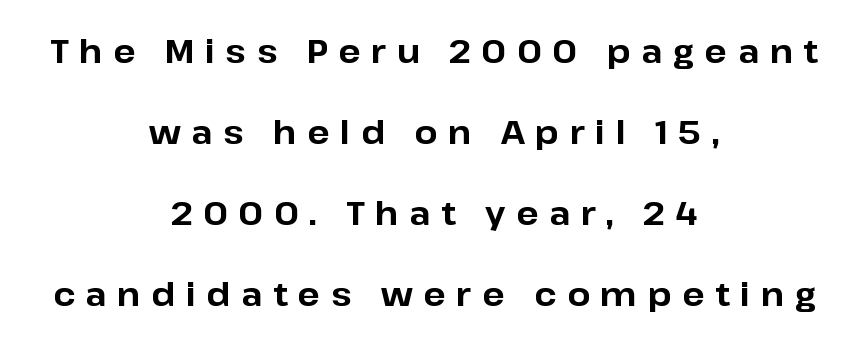
The image shows 33 px bold sans-serif type, upright; set centered, loose line spacing (2.45x), unusually wide letter spacing (+0.32 em), not underlined; low stroke contrast and a medium x-height.
